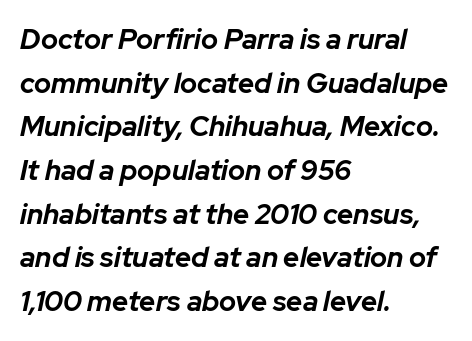
The image shows 28 px bold type, italic (leaning right); set left-aligned, normal line spacing (1.56x), normal letter spacing, not underlined; low stroke contrast and a medium x-height.
